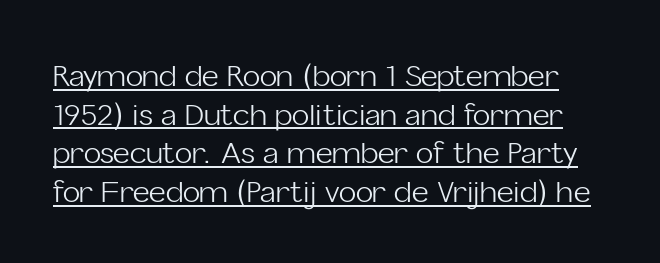
The image shows 29 px light sans-serif type, upright; set normal line spacing (1.33x), normal letter spacing, underlined; low stroke contrast and a medium x-height.
